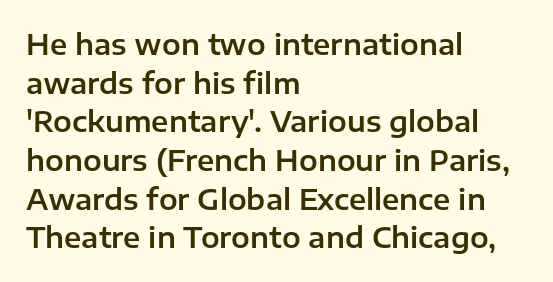
The image shows 28 px sans-serif type, upright; set left-aligned, normal line spacing (1.38x), normal letter spacing, not underlined; low stroke contrast and a medium x-height.
